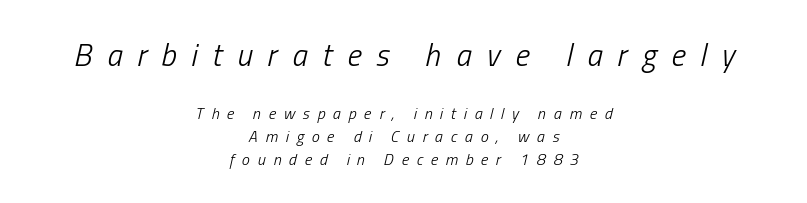
Q: Is the text bold? A: No.
Q: Is the text italic (slanted)? A: Yes, it leans right by about 13 degrees.
Q: Is the text underlined? A: No.
Q: How is the paragraph aligned? A: Centered.
Q: Is the spacing between letters normal or unusually wide? A: Unusually wide.
Q: Is the spacing between lines tight, normal or loose? A: Normal.
Q: Which block of text is set in a larger size, the first (top) or the second (bottom)? A: The first (top) one.
Q: Width (condensed, normal, or wide)? A: Condensed.
Q: Stroke contrast? A: Low.
Q: x-height? A: Medium.
Q: Monospaced? A: No.
